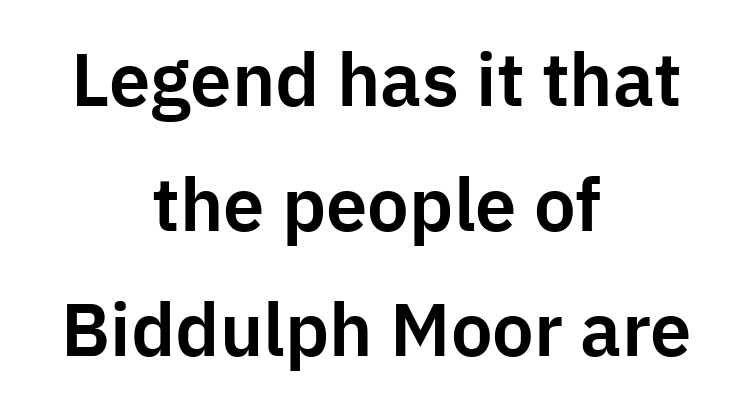
The image shows 74 px sans-serif type, upright; set centered, normal line spacing (1.69x), normal letter spacing, not underlined; low stroke contrast and a medium x-height.
